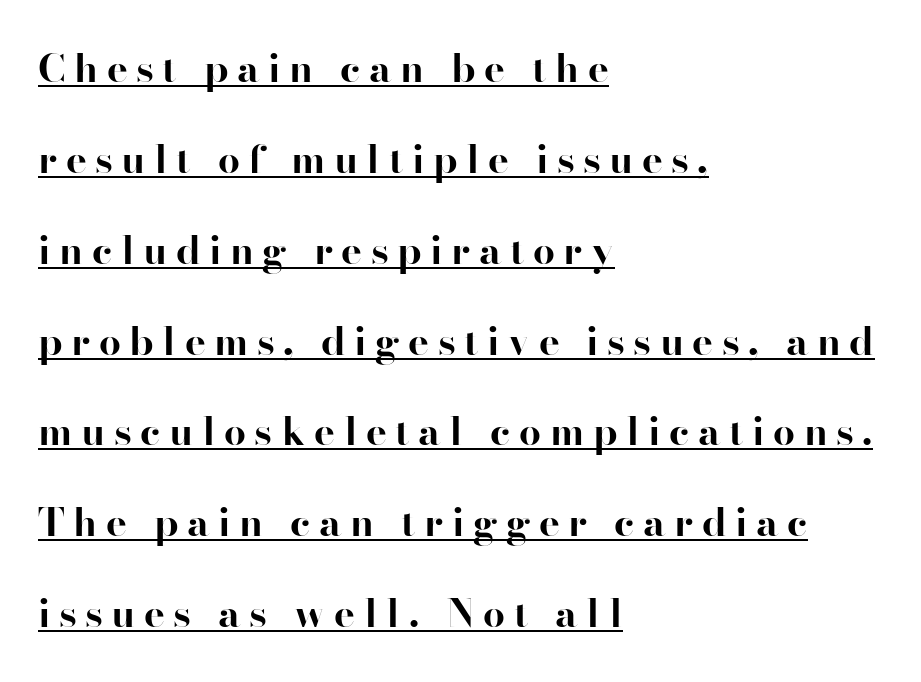
Display-style spreading of the glyphs; the letterfit is very open. These lines were composed using upright roman letters. The words here are underlined. Is this a fixed-width face? No — the glyphs have proportional, varying widths. Little horizontal feet cap the strokes, marking this as serif type.
